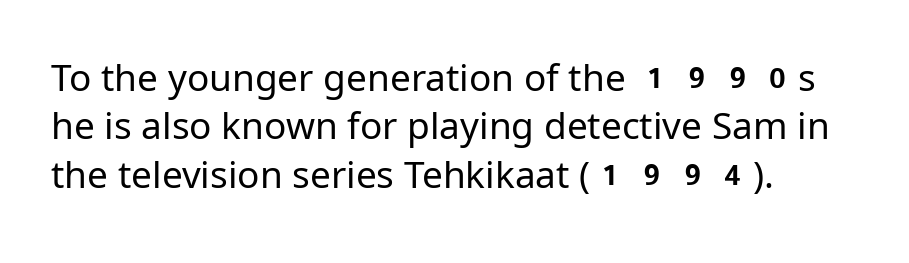
The lines in this sample share a left origin and differ only in where they stop. Does extra space separate the letters? No, they use regular spacing. Any mark beneath the type? The region is blank. Looks like regular typesetting: each glyph gets only the width it needs.
